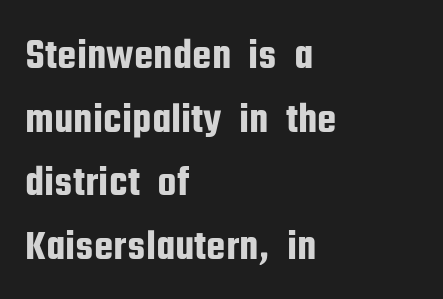
Bare-footed words on every line. The font's upright variant was chosen for this text. Every row of glyphs begins at an identical x-position on the left. Nothing unusual about the tracking: characters are spaced as the font intends. Serifs: no, the terminals of the letterforms are clean. Vertical spacing — default.
